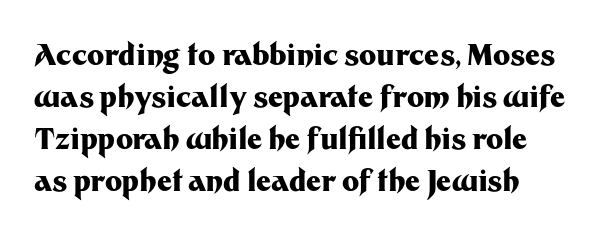
Tracking value appears to be zero — textbook default spacing. Evenly set lines give the paragraph a standard silhouette. Here the designer chose a conventional face with non-uniform glyph widths. How heavy is the stroke? Heavy — this is a bold. Nobody drew a line under any word here.
